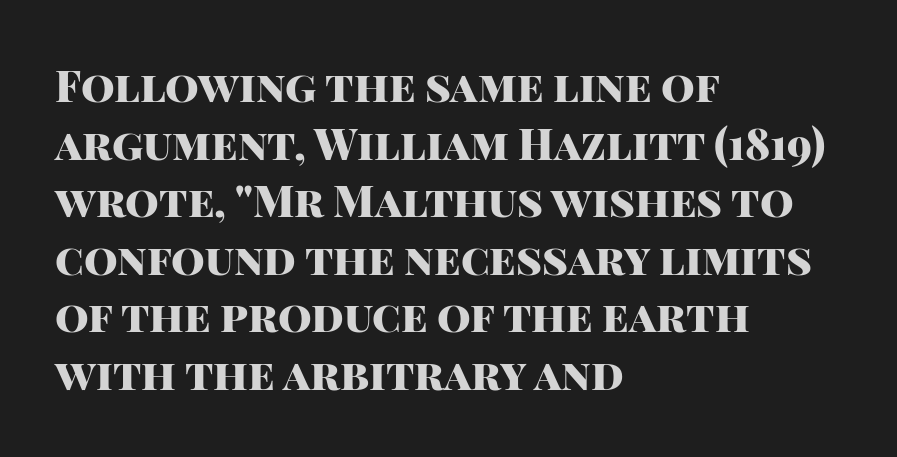
The image shows 43 px heavy sans-serif type, upright; set left-aligned, normal line spacing (1.34x), normal letter spacing, not underlined; high stroke contrast and a large x-height.
